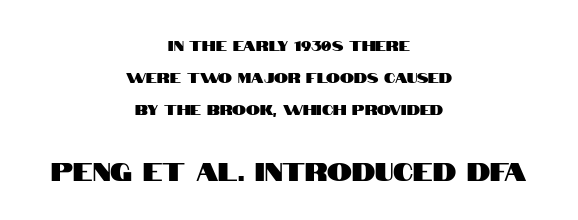
The image shows 25 px text type, upright; set centered, loose line spacing (2.3x), normal letter spacing, not underlined; the second (bottom) block is 1.79x larger.
